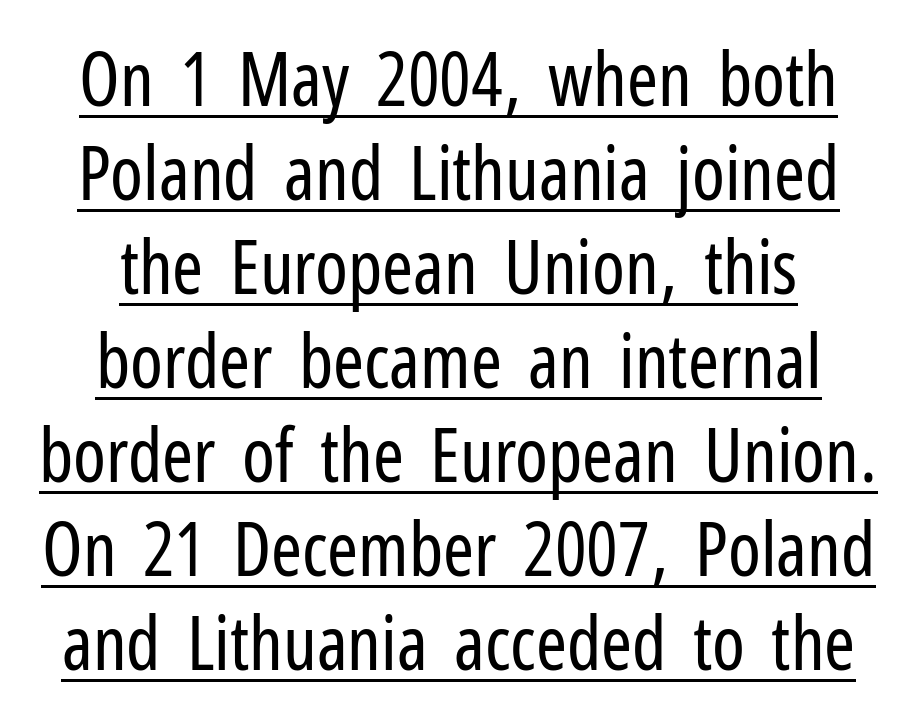
Casual observation: everything's sitting right in the middle. The lines sit at an ordinary, default distance from one another. Observe the ordinary spacing: letters are neighbours, not strangers. Heaviness? Minimal to ordinary, like unemphasized prose. You could not count columns in this text — the font is proportionally spaced. The typeface chosen for these lines omits serifs.
